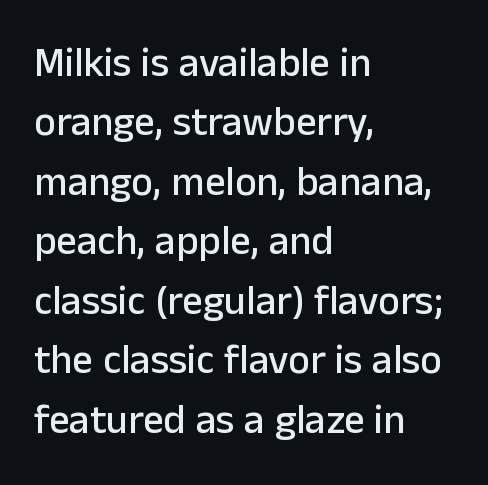
{"serif": "no", "italic": "no", "width": "normal", "stroke_contrast": "low", "x_height": "medium", "monospaced": "no", "underline": "no", "align": "left", "line_spacing": "normal", "line_spacing_ratio": 1.45, "letter_spacing": "normal", "letter_spacing_em": 0.0, "glyph_px": 41}
